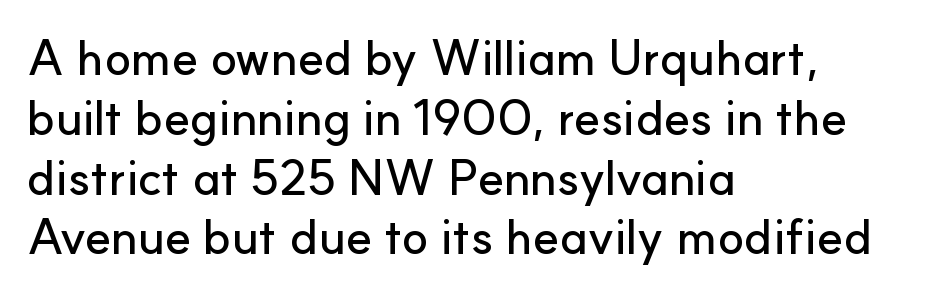
The image shows 49 px sans-serif type, upright; set left-aligned, line spacing 1.22x, normal letter spacing, not underlined; low stroke contrast and a small x-height.
